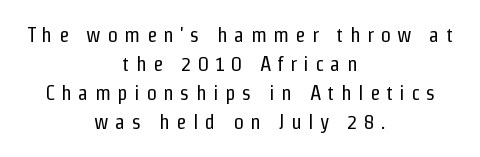
Q: Is the text bold? A: No.
Q: Is the text italic (slanted)? A: No, it is upright.
Q: Is the text underlined? A: No.
Q: How is the paragraph aligned? A: Centered.
Q: Is the spacing between letters normal or unusually wide? A: Unusually wide.
Q: Is the spacing between lines tight, normal or loose? A: Normal.
